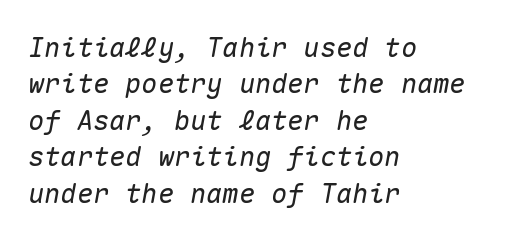
The rows are spaced the way most documents space them. An italicized treatment has been applied to the whole sample. Alignment: flush left. Bare-footed words on every line. Characters follow at the spacing the type designer built in.
